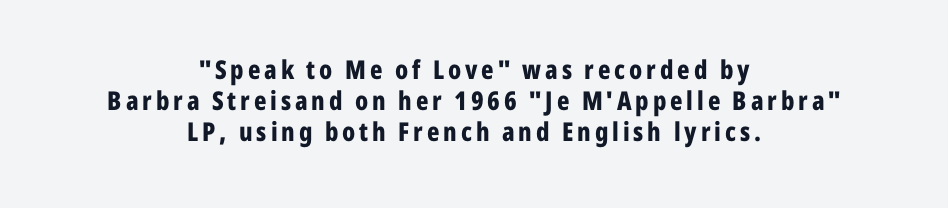
Q: Is the text bold? A: Yes.
Q: Is the text italic (slanted)? A: No, it is upright.
Q: Is the text underlined? A: No.
Q: How is the paragraph aligned? A: Centered.
